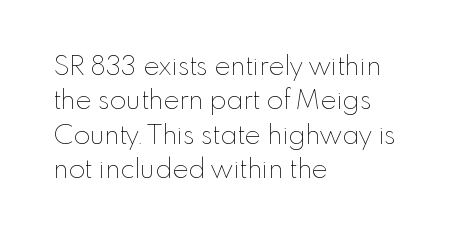
The image shows 27 px text type, upright; set left-aligned, normal line spacing (1.27x), normal letter spacing, not underlined.
